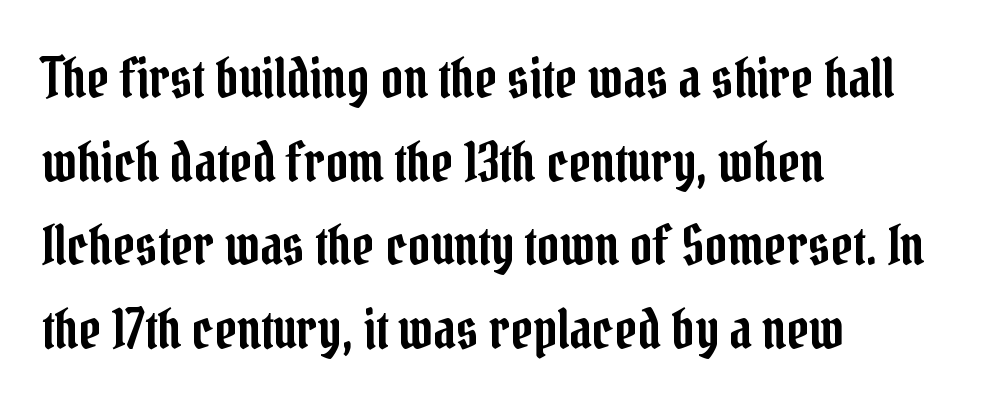
{"serif": "yes", "italic": "no", "width": "condensed", "stroke_contrast": "low", "x_height": "medium", "monospaced": "no", "underline": "no", "align": "left", "line_spacing": "normal", "line_spacing_ratio": 1.52, "letter_spacing": "normal", "letter_spacing_em": 0.0, "glyph_px": 55}
